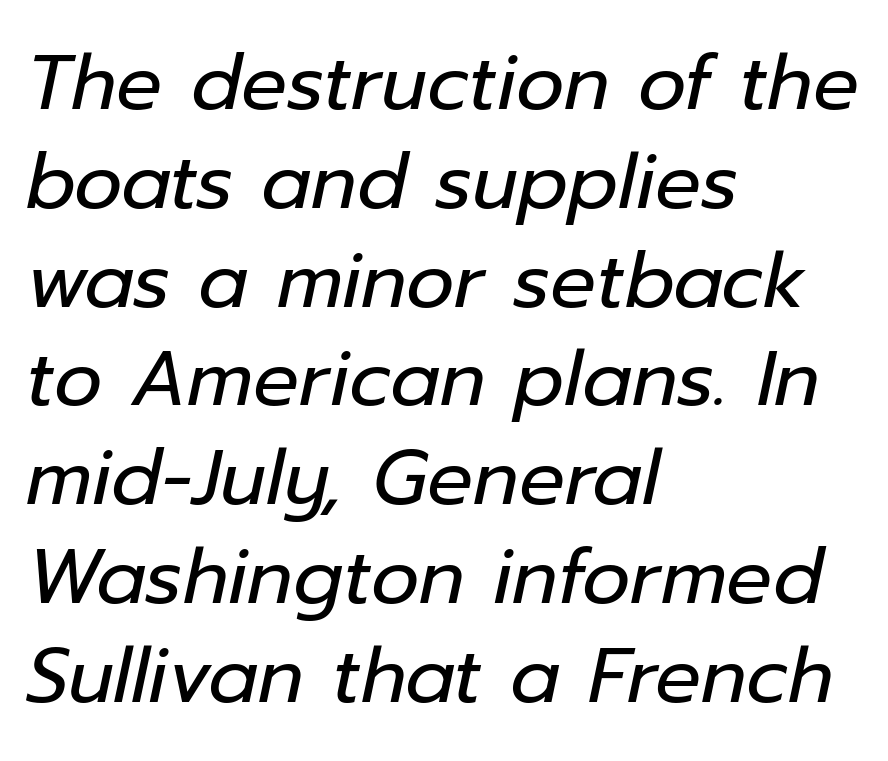
Q: Is the text bold? A: No.
Q: Is the text italic (slanted)? A: Yes, it leans right by about 12 degrees.
Q: Is the text underlined? A: No.
Q: How is the paragraph aligned? A: Left-aligned.
Q: Is the spacing between letters normal or unusually wide? A: Normal.
Q: Is the spacing between lines tight, normal or loose? A: Normal.
Q: Width (condensed, normal, or wide)? A: Normal.
Q: Stroke contrast? A: Low.
Q: x-height? A: Medium.
Q: Monospaced? A: No.
